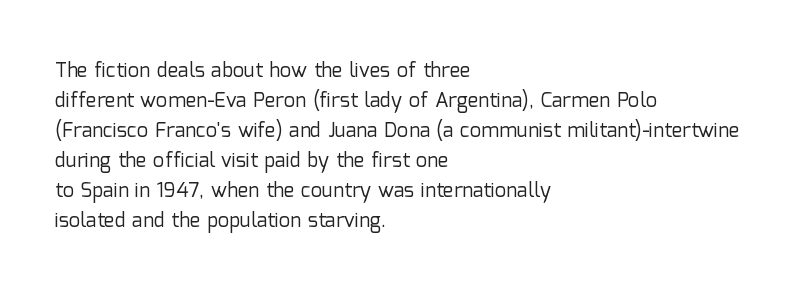
The image shows 20 px text type, upright; set left-aligned, normal line spacing (1.5x), normal letter spacing, not underlined.
